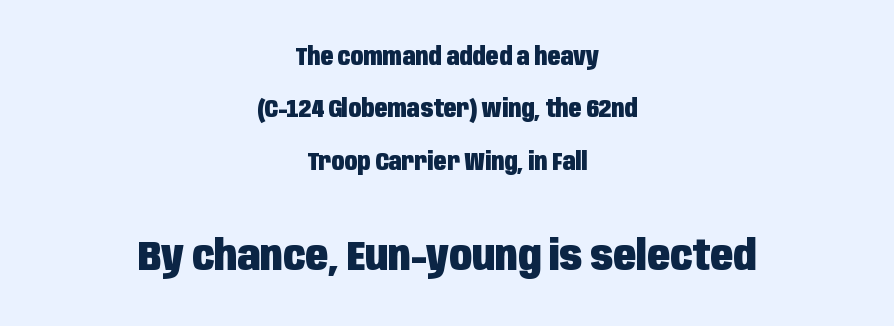
The rendering positions every line midway between the sides. Each word holds together tightly as a unit, with standard inter-letter gaps. Widely set lines give the paragraph a tall, airy silhouette. The typeface chosen for these lines omits serifs. Vertical strokes here are truly vertical. Block two is the big one; block one sits smaller above it.
